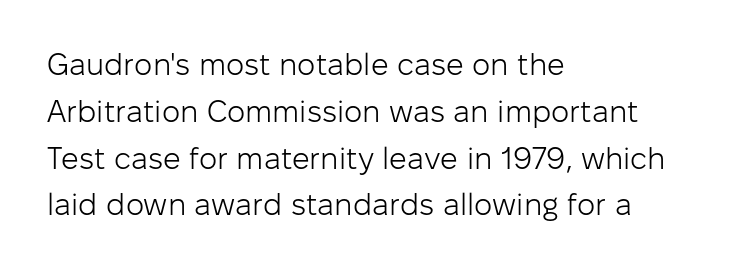
Q: Is the text bold? A: No.
Q: Is the text italic (slanted)? A: No, it is upright.
Q: Is the typeface a serif or a sans-serif typeface? A: Sans-serif.
Q: Is the text underlined? A: No.
Q: How is the paragraph aligned? A: Left-aligned.
Q: Is the spacing between letters normal or unusually wide? A: Normal.
Q: Is the spacing between lines tight, normal or loose? A: Normal.
Q: Width (condensed, normal, or wide)? A: Normal.
Q: Stroke contrast? A: Low.
Q: x-height? A: Medium.
Q: Monospaced? A: No.
